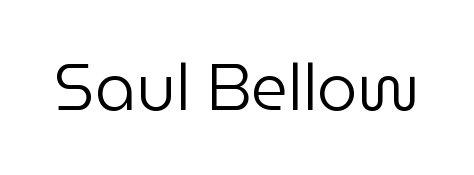
{"serif": "no", "italic": "no", "bold": "no", "weight": "regular", "width": "normal", "stroke_contrast": "low", "x_height": "medium", "monospaced": "no", "underline": "no", "letter_spacing": "normal", "letter_spacing_em": 0.0, "glyph_px": 64}
